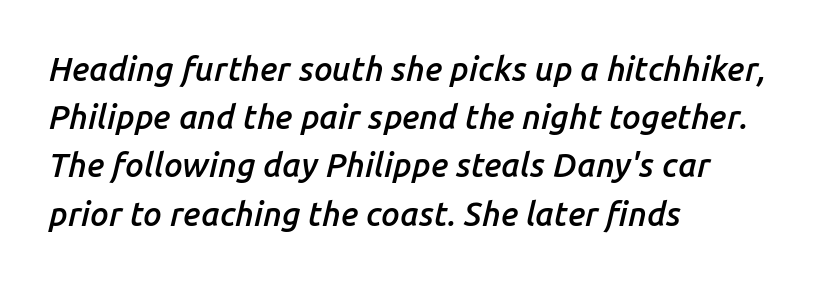
Horizontal alignment here is leftward, the default for most running prose. Yep, that's italic — everything's leaning. In terms of weight, the rendering is demibold, just under bold. Is there much room between lines? A standard amount, neither cramped nor airy.
